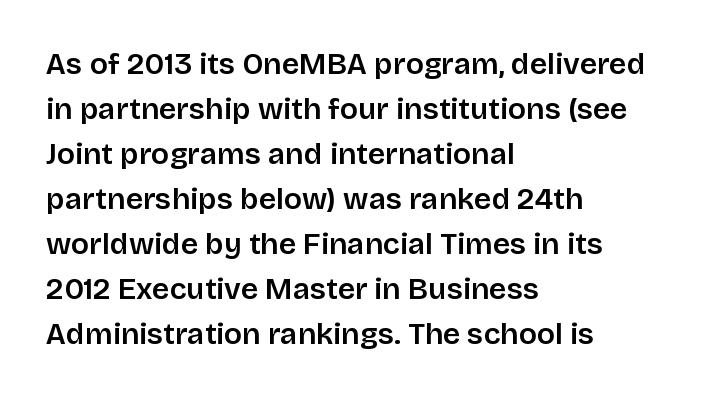
Q: Is the text bold? A: Semi-bold.
Q: Is the text italic (slanted)? A: No, it is upright.
Q: Is the typeface a serif or a sans-serif typeface? A: Sans-serif.
Q: Is the text underlined? A: No.
Q: How is the paragraph aligned? A: Left-aligned.
Q: Is the spacing between letters normal or unusually wide? A: Normal.
Q: Is the spacing between lines tight, normal or loose? A: Normal.
Q: Width (condensed, normal, or wide)? A: Normal.
Q: Stroke contrast? A: Low.
Q: x-height? A: Large.
Q: Monospaced? A: No.
